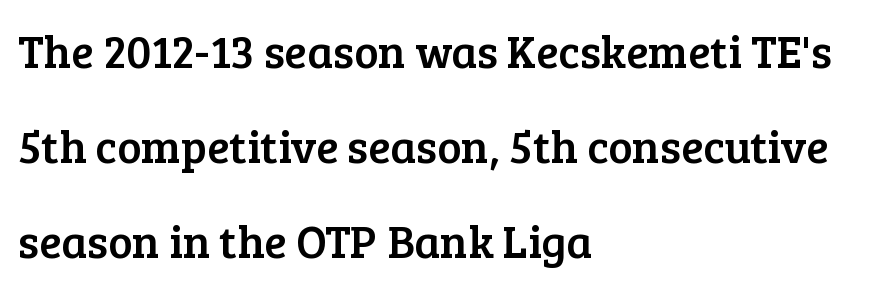
{"serif": "yes", "italic": "no", "width": "normal", "stroke_contrast": "low", "x_height": "medium", "monospaced": "no", "underline": "no", "align": "left", "line_spacing": "loose", "line_spacing_ratio": 2.07, "letter_spacing": "normal", "letter_spacing_em": 0.0, "glyph_px": 46}
